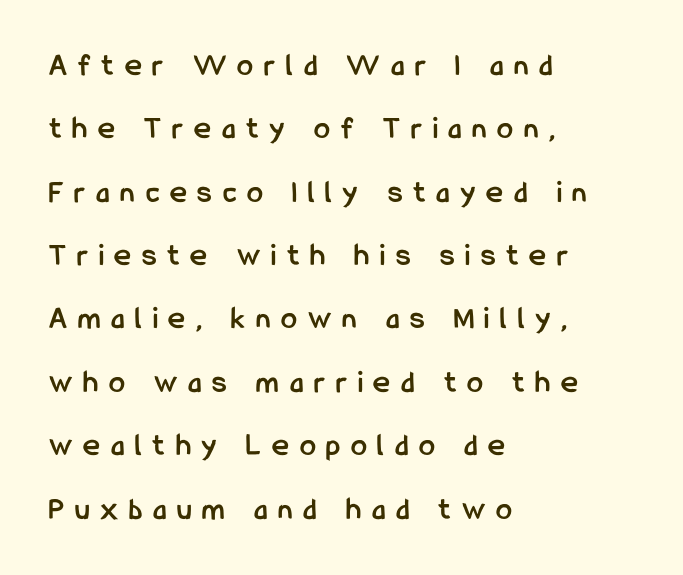
{"serif": "no", "italic": "no", "bold": "yes", "weight": "semibold", "width": "condensed", "stroke_contrast": "low", "x_height": "medium", "monospaced": "no", "underline": "no", "align": "left", "line_spacing": "loose", "line_spacing_ratio": 1.98, "letter_spacing": "wide", "letter_spacing_em": 0.34, "glyph_px": 32}
